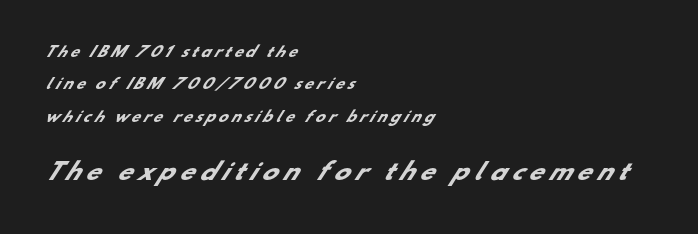
The image shows 23 px bold type; set left-aligned, loose line spacing (2.31x), unusually wide letter spacing (+0.25 em), not underlined; the second (bottom) block is 1.64x larger.
